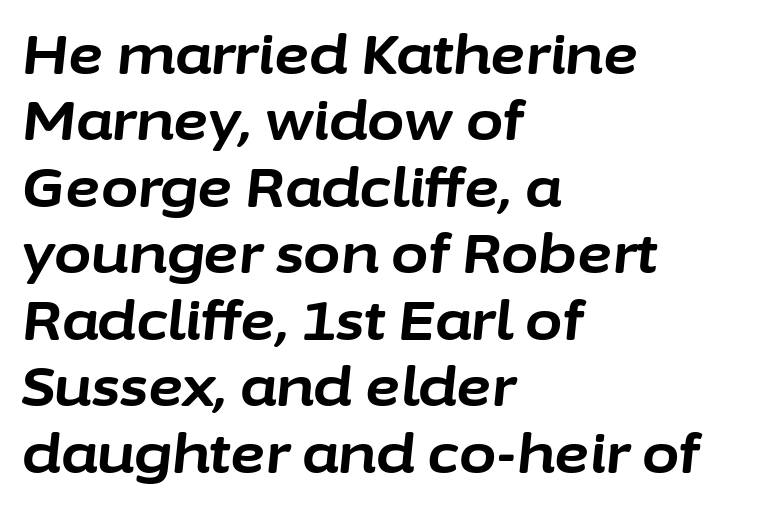
The image shows 54 px bold type, italic (leaning right); set left-aligned, line spacing 1.23x, normal letter spacing, not underlined; low stroke contrast and a medium x-height.
